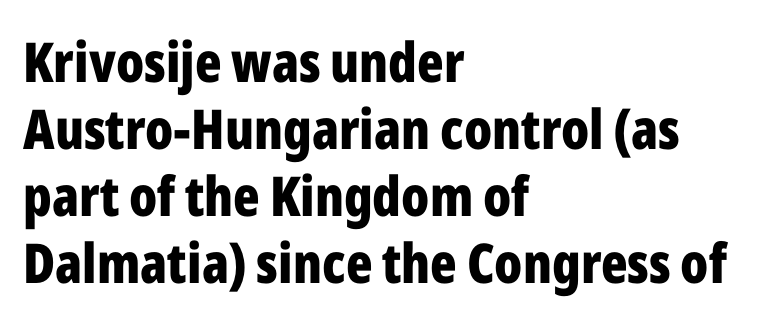
Q: Is the text bold? A: Yes.
Q: Is the text italic (slanted)? A: No, it is upright.
Q: Is the typeface a serif or a sans-serif typeface? A: Sans-serif.
Q: Is the text underlined? A: No.
Q: How is the paragraph aligned? A: Left-aligned.
Q: Is the spacing between letters normal or unusually wide? A: Normal.
Q: Width (condensed, normal, or wide)? A: Condensed.
Q: Stroke contrast? A: Low.
Q: x-height? A: Medium.
Q: Monospaced? A: No.
